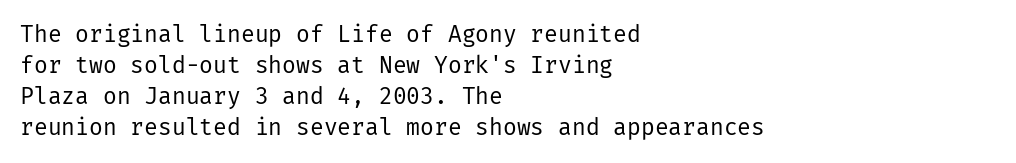
Q: Is the text bold? A: No.
Q: Is the text italic (slanted)? A: No, it is upright.
Q: Is the text underlined? A: No.
Q: How is the paragraph aligned? A: Left-aligned.
Q: Is the spacing between letters normal or unusually wide? A: Normal.
Q: Is the spacing between lines tight, normal or loose? A: Normal.
